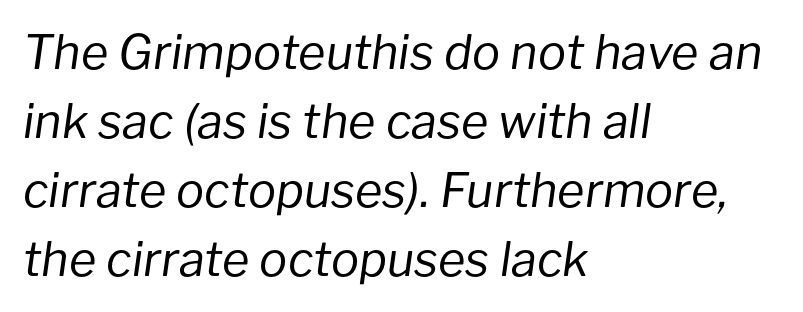
Honestly, there is no underline to notice here at all. Where is the straight margin? On the left. In terms of letterspacing, this is plain default setting. There's an unmistakable incline to the writing here. Regarding leading, the lines here are spaced in the standard way.
